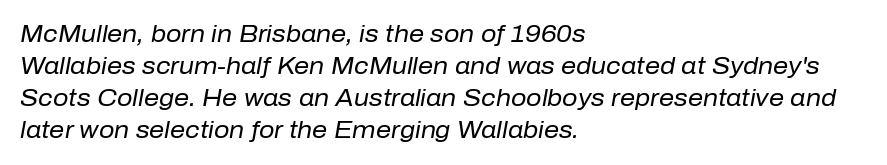
The image shows 24 px text type, italic (leaning right); set left-aligned, normal line spacing (1.34x), normal letter spacing, not underlined.
